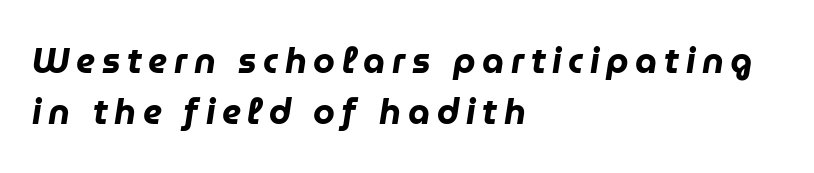
{"italic": "yes", "lean": "right", "slant_degrees": 9, "bold": "yes", "weight": "heavy", "width": "normal", "stroke_contrast": "low", "x_height": "medium", "monospaced": "no", "underline": "no", "align": "left", "line_spacing": "normal", "line_spacing_ratio": 1.47, "glyph_px": 35}
